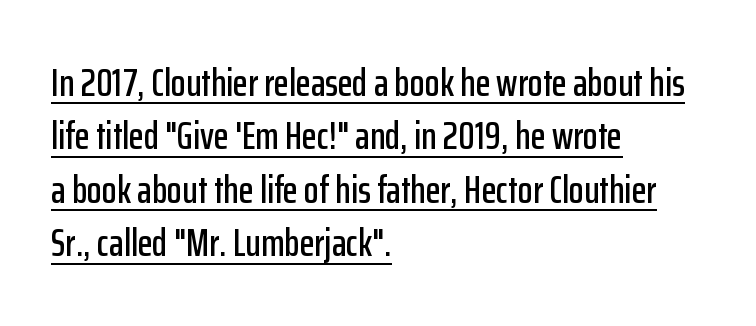
Think of a printed novel: that variable character pitch is what you see here. Teacher's note: observe the even left margin — that is flush-left alignment. Is this a sans? Yes — the strokes have no serifs. Somebody hit Ctrl+U on this one — the words are underlined. Vertical spacing — default. Italic: no, the glyphs are upright roman.
